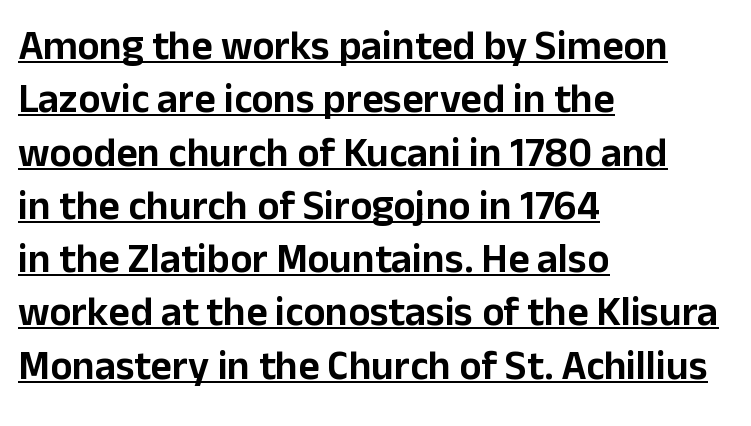
Caption: lettering with a line underneath. These lines stack with their left ends in a neat column. The letters carry no serifs — their stems end cleanly without finishing strokes. The passage shown is typed in a proportional face where columns would drift. Students, note that the glyphs here touch the page at normal intervals. Quick note: interline space is typical.
